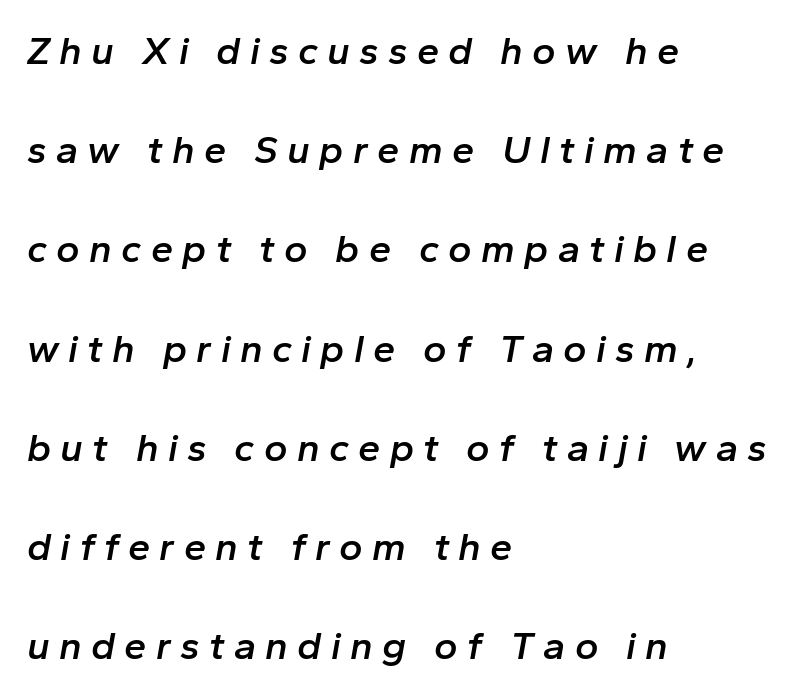
{"italic": "yes", "lean": "right", "slant_degrees": 10, "bold": "semi", "weight": "semibold", "width": "normal", "stroke_contrast": "low", "x_height": "medium", "monospaced": "no", "underline": "no", "align": "left", "line_spacing": "loose", "line_spacing_ratio": 2.48, "letter_spacing": "wide", "letter_spacing_em": 0.23, "glyph_px": 40}
